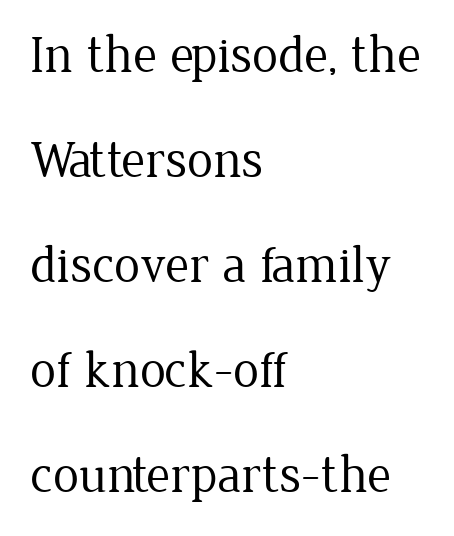
Where is the straight margin? On the left. The letterforms sit at book weight or below. Stroke terminals: seriffed. The vertical gap from one line to the next is large.
